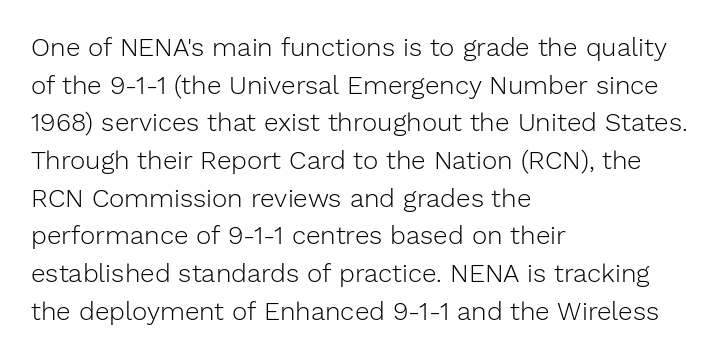
The image shows 26 px text type, upright; set left-aligned, normal line spacing (1.45x), normal letter spacing, not underlined.
